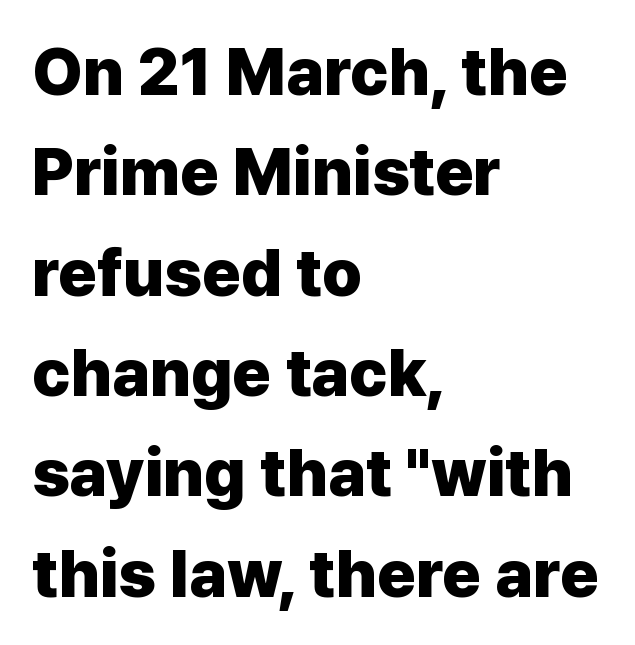
Q: Is the text bold? A: Yes.
Q: Is the text italic (slanted)? A: No, it is upright.
Q: Is the typeface a serif or a sans-serif typeface? A: Sans-serif.
Q: Is the text underlined? A: No.
Q: How is the paragraph aligned? A: Left-aligned.
Q: Is the spacing between letters normal or unusually wide? A: Normal.
Q: Is the spacing between lines tight, normal or loose? A: Normal.
Q: Width (condensed, normal, or wide)? A: Normal.
Q: Stroke contrast? A: Low.
Q: x-height? A: Medium.
Q: Monospaced? A: No.
